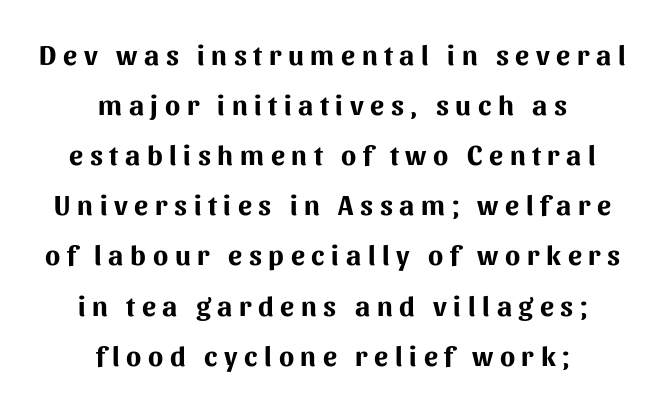
The image shows 28 px bold sans-serif type, upright; set centered, line spacing 1.79x, unusually wide letter spacing (+0.24 em), not underlined; medium stroke contrast and a medium x-height.
